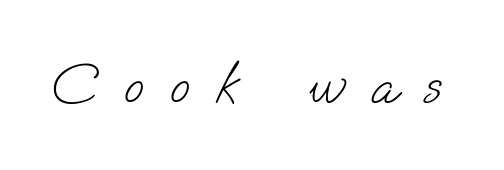
Q: Is the text bold? A: No.
Q: Is the typeface a serif or a sans-serif typeface? A: Sans-serif.
Q: Is the text underlined? A: No.
Q: Is the spacing between letters normal or unusually wide? A: Unusually wide.
Q: Width (condensed, normal, or wide)? A: Normal.
Q: Stroke contrast? A: Low.
Q: x-height? A: Small.
Q: Monospaced? A: No.
